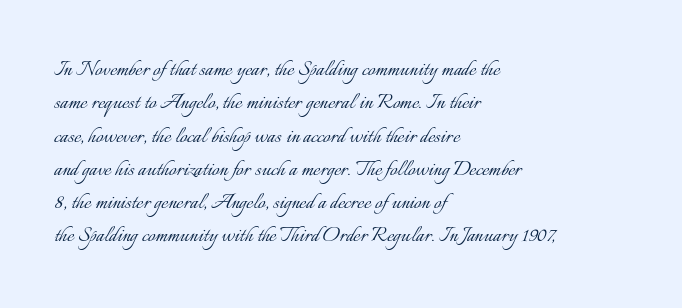
{"bold": "no", "underline": "no", "align": "left", "line_spacing": "normal", "line_spacing_ratio": 1.28, "letter_spacing": "normal", "letter_spacing_em": 0.0, "glyph_px": 26}
